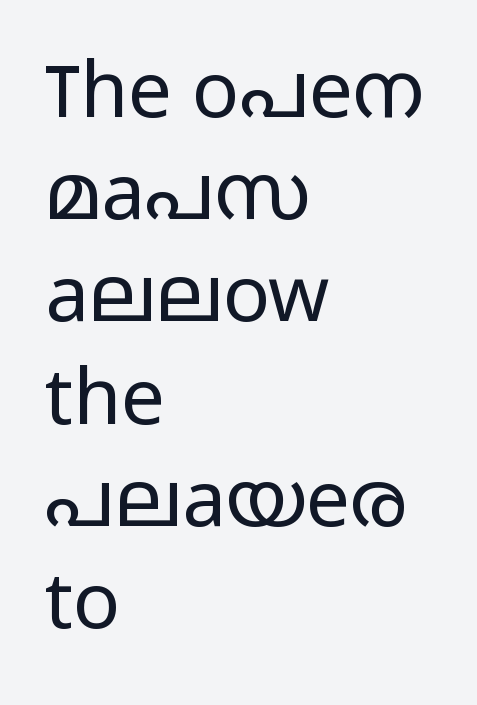
{"serif": "no", "italic": "no", "bold": "no", "weight": "light", "width": "wide", "stroke_contrast": "low", "x_height": "medium", "monospaced": "no", "underline": "no", "align": "left", "line_spacing": "normal", "line_spacing_ratio": 1.31, "letter_spacing": "normal", "letter_spacing_em": 0.0, "glyph_px": 78}
